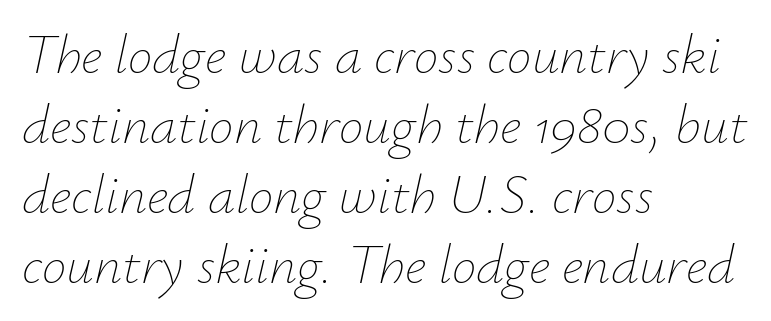
The space between consecutive lines is moderate. Bare-footed words on every line. No extra tracking has been applied to these lines. Notice how the stems are inclined rather than vertical — that's the hallmark of italics. Stems and bowls with no extra thickness — not bold. These lines stack with their left ends in a neat column.
